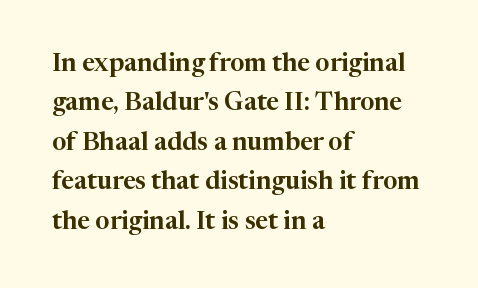
Q: Is the text italic (slanted)? A: No, it is upright.
Q: Is the text underlined? A: No.
Q: How is the paragraph aligned? A: Left-aligned.
Q: Is the spacing between letters normal or unusually wide? A: Normal.
Q: Is the spacing between lines tight, normal or loose? A: Normal.
